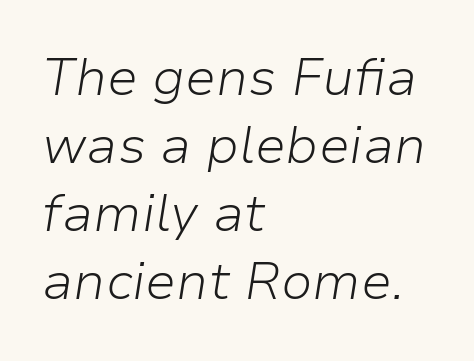
The rag falls on the right side of this text block. Regular leading. The rendering uses natural spacing where letterforms have individual widths. Observe the ordinary spacing: letters are neighbours, not strangers.
